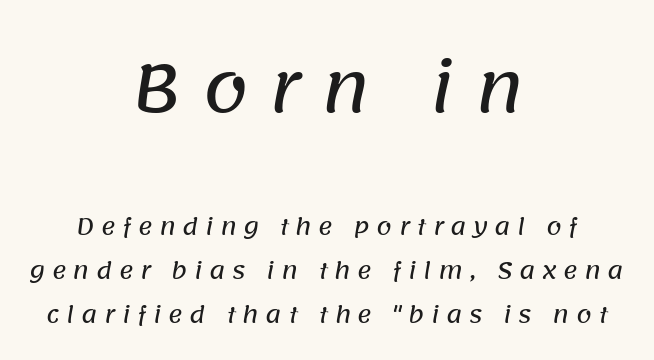
{"serif": "no", "width": "normal", "stroke_contrast": "low", "x_height": "large", "monospaced": "no", "underline": "no", "align": "center", "line_spacing": "loose", "line_spacing_ratio": 1.99, "letter_spacing": "wide", "letter_spacing_em": 0.3, "larger_block": "first", "size_ratio": 2.95, "glyph_px": 65}
